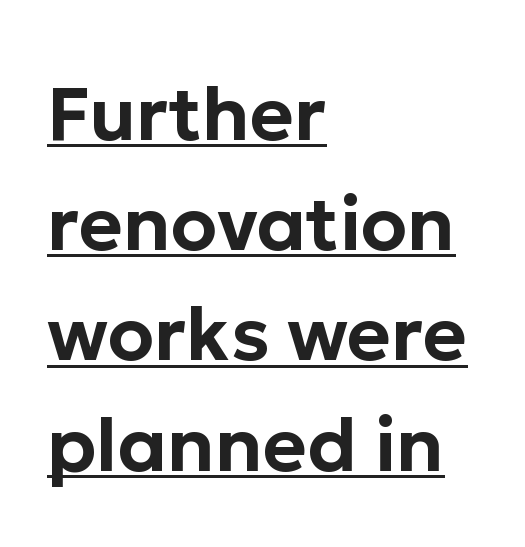
Q: Is the text italic (slanted)? A: No, it is upright.
Q: Is the typeface a serif or a sans-serif typeface? A: Sans-serif.
Q: Is the text underlined? A: Yes.
Q: How is the paragraph aligned? A: Left-aligned.
Q: Is the spacing between letters normal or unusually wide? A: Normal.
Q: Is the spacing between lines tight, normal or loose? A: Normal.
Q: Width (condensed, normal, or wide)? A: Normal.
Q: Stroke contrast? A: Low.
Q: x-height? A: Medium.
Q: Monospaced? A: No.
